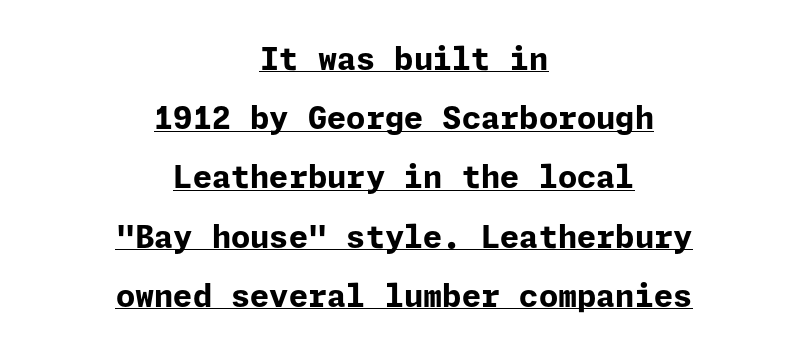
{"serif": "no", "italic": "no", "bold": "yes", "weight": "bold", "width": "normal", "stroke_contrast": "low", "x_height": "medium", "underline": "yes", "align": "center", "line_spacing": "loose", "line_spacing_ratio": 1.91, "letter_spacing": "normal", "letter_spacing_em": 0.0, "glyph_px": 31}
